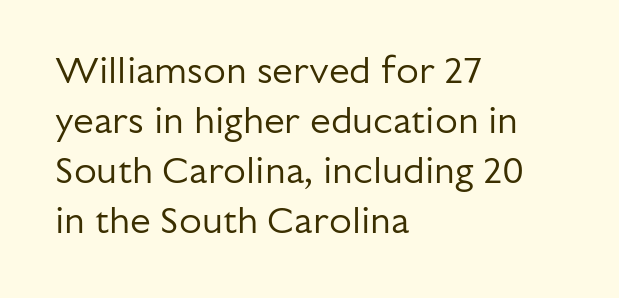
The image shows 37 px regular-weight sans-serif type, upright; set left-aligned, normal line spacing (1.35x), normal letter spacing, not underlined; low stroke contrast and a medium x-height.
